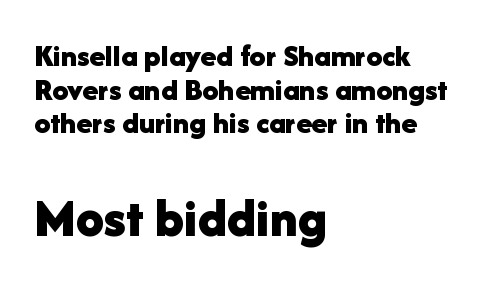
Q: Is the text bold? A: Yes.
Q: Is the text italic (slanted)? A: No, it is upright.
Q: Is the typeface a serif or a sans-serif typeface? A: Sans-serif.
Q: Is the text underlined? A: No.
Q: How is the paragraph aligned? A: Left-aligned.
Q: Is the spacing between letters normal or unusually wide? A: Normal.
Q: Is the spacing between lines tight, normal or loose? A: Tight.
Q: Which block of text is set in a larger size, the first (top) or the second (bottom)? A: The second (bottom) one.
Q: Width (condensed, normal, or wide)? A: Normal.
Q: Stroke contrast? A: Low.
Q: x-height? A: Medium.
Q: Monospaced? A: No.
